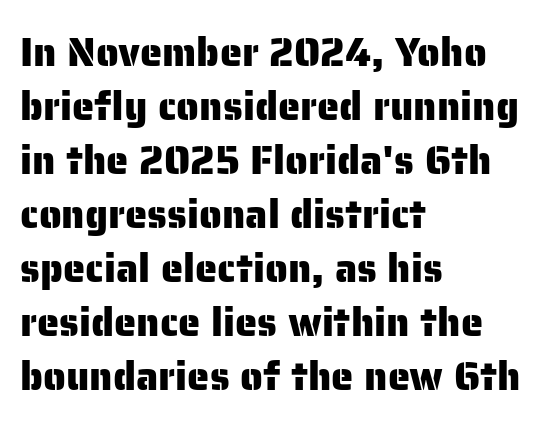
Q: Is the text italic (slanted)? A: No, it is upright.
Q: Is the typeface a serif or a sans-serif typeface? A: Sans-serif.
Q: Is the text underlined? A: No.
Q: How is the paragraph aligned? A: Left-aligned.
Q: Is the spacing between letters normal or unusually wide? A: Normal.
Q: Is the spacing between lines tight, normal or loose? A: Normal.
Q: Width (condensed, normal, or wide)? A: Normal.
Q: Stroke contrast? A: Low.
Q: x-height? A: Medium.
Q: Monospaced? A: No.
